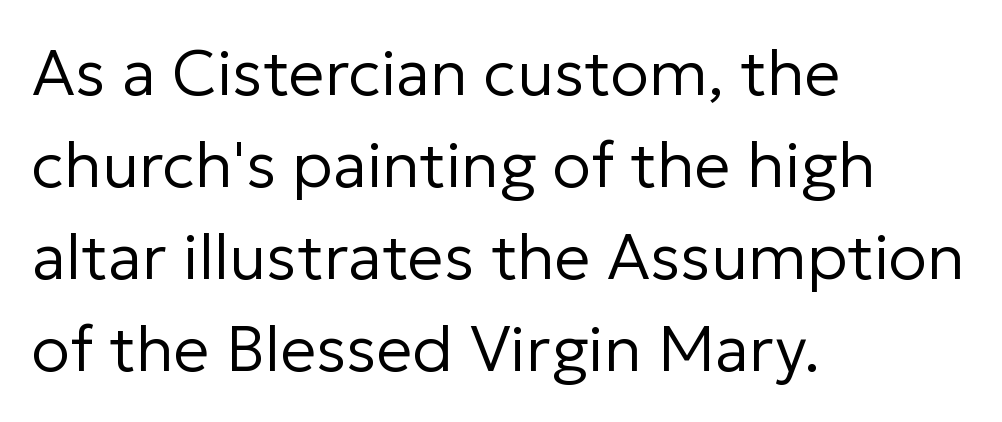
The image shows 64 px regular-weight sans-serif type, upright; set left-aligned, normal line spacing (1.44x), normal letter spacing, not underlined; low stroke contrast and a medium x-height.
